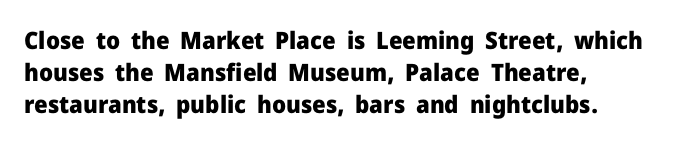
The image shows 24 px bold type, upright; set left-aligned, normal line spacing (1.34x), normal letter spacing, not underlined.
